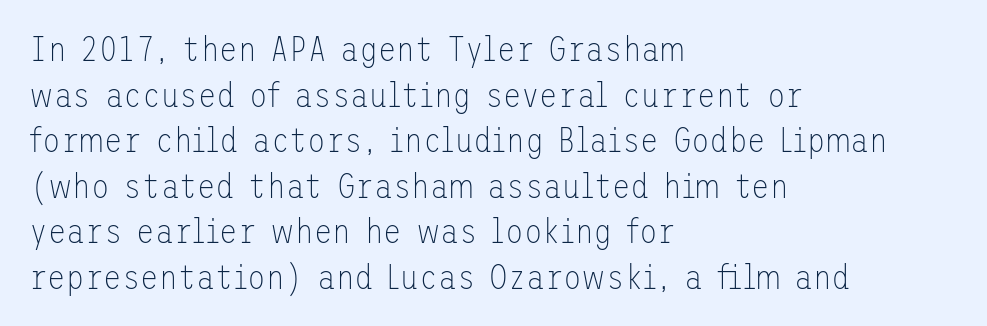
{"serif": "no", "italic": "no", "bold": "no", "weight": "thin", "width": "normal", "stroke_contrast": "low", "x_height": "medium", "underline": "no", "align": "left", "line_spacing": "normal", "line_spacing_ratio": 1.34, "letter_spacing": "normal", "letter_spacing_em": 0.0, "glyph_px": 34}
